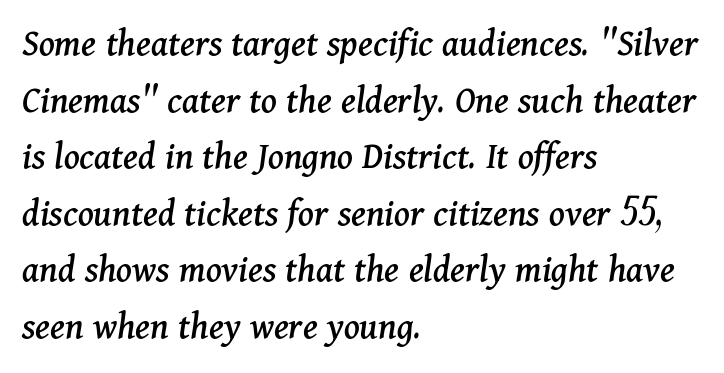
{"serif": "yes", "italic": "yes", "lean": "right", "slant_degrees": 11, "width": "normal", "stroke_contrast": "medium", "x_height": "medium", "monospaced": "no", "underline": "no", "align": "left", "line_spacing": "normal", "line_spacing_ratio": 1.45, "letter_spacing": "normal", "letter_spacing_em": 0.0, "glyph_px": 39}
